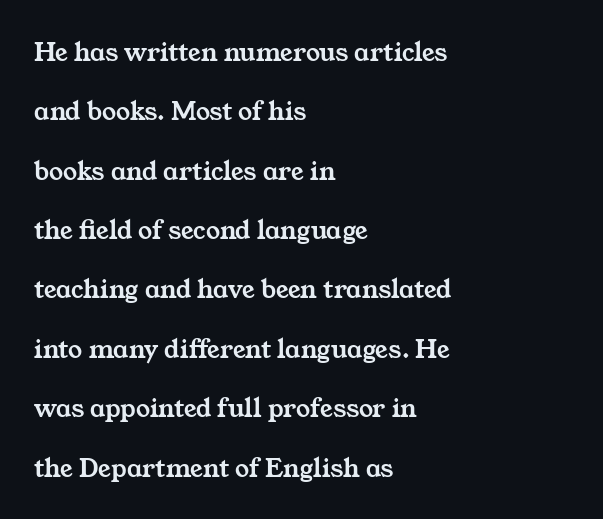
Q: Is the typeface a serif or a sans-serif typeface? A: Serif.
Q: Is the text underlined? A: No.
Q: How is the paragraph aligned? A: Left-aligned.
Q: Is the spacing between letters normal or unusually wide? A: Normal.
Q: Is the spacing between lines tight, normal or loose? A: Loose.
Q: Width (condensed, normal, or wide)? A: Wide.
Q: Stroke contrast? A: Medium.
Q: x-height? A: Medium.
Q: Monospaced? A: No.
